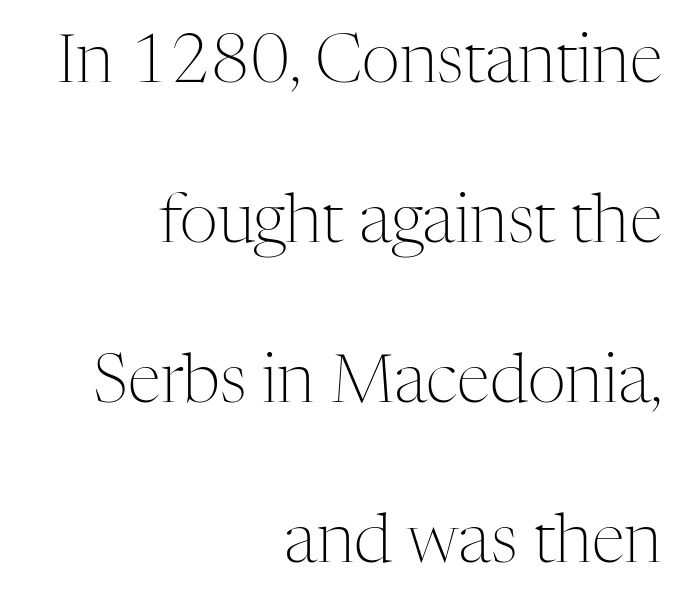
{"serif": "yes", "italic": "no", "bold": "no", "weight": "light", "width": "normal", "stroke_contrast": "medium", "x_height": "medium", "monospaced": "no", "underline": "no", "align": "right", "line_spacing": "loose", "line_spacing_ratio": 2.39, "letter_spacing": "normal", "letter_spacing_em": 0.0, "glyph_px": 67}
